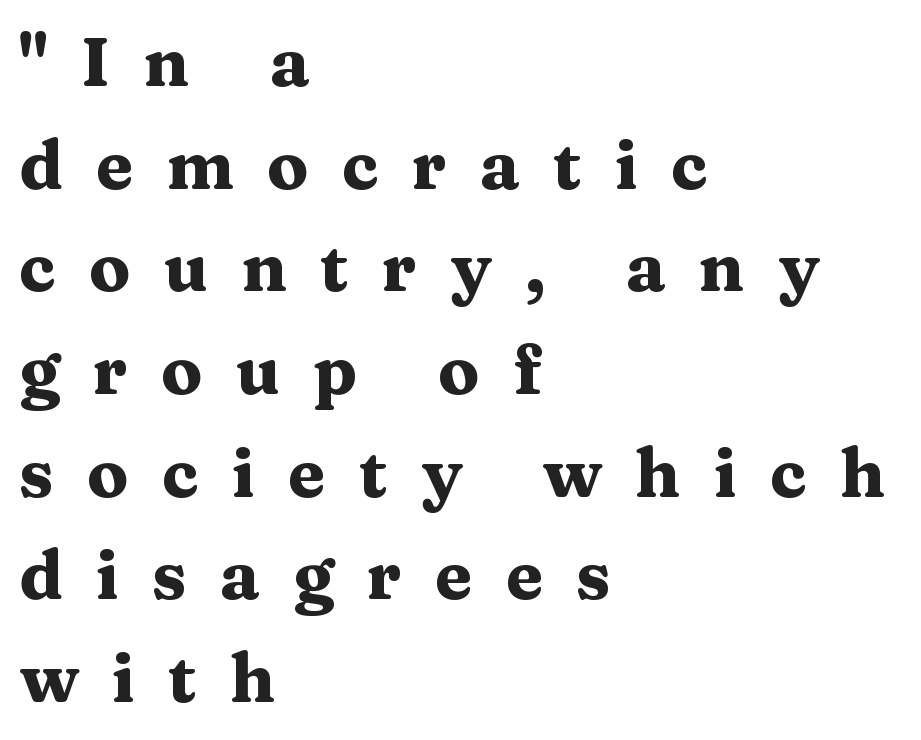
Q: Is the text bold? A: Yes.
Q: Is the text italic (slanted)? A: No, it is upright.
Q: Is the typeface a serif or a sans-serif typeface? A: Serif.
Q: Is the text underlined? A: No.
Q: How is the paragraph aligned? A: Left-aligned.
Q: Is the spacing between letters normal or unusually wide? A: Unusually wide.
Q: Is the spacing between lines tight, normal or loose? A: Normal.
Q: Width (condensed, normal, or wide)? A: Wide.
Q: Stroke contrast? A: Medium.
Q: x-height? A: Medium.
Q: Monospaced? A: No.
